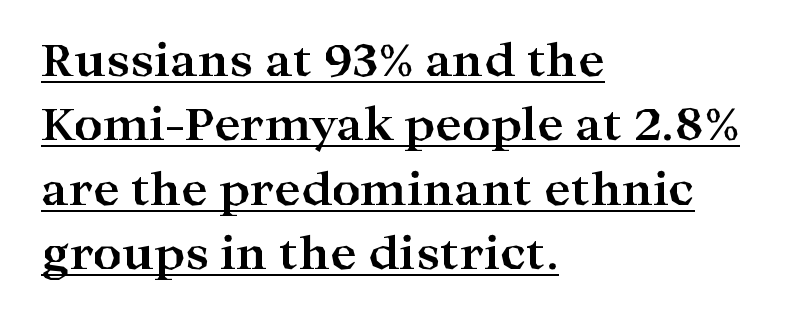
The image shows 45 px bold, wide serif type, upright; set left-aligned, normal line spacing (1.43x), normal letter spacing, underlined; high stroke contrast and a medium x-height.
